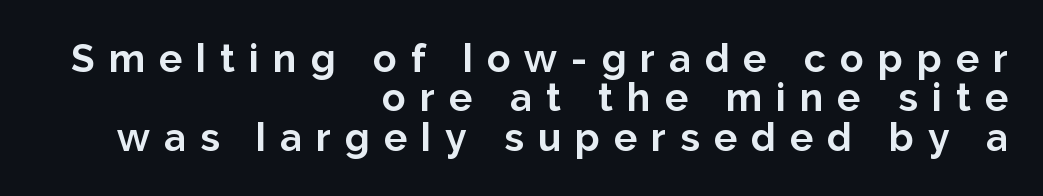
{"serif": "no", "italic": "no", "bold": "yes", "weight": "bold", "width": "normal", "stroke_contrast": "low", "x_height": "medium", "monospaced": "no", "underline": "no", "align": "right", "line_spacing": "tight", "line_spacing_ratio": 1.01, "letter_spacing": "wide", "letter_spacing_em": 0.36, "glyph_px": 39}
